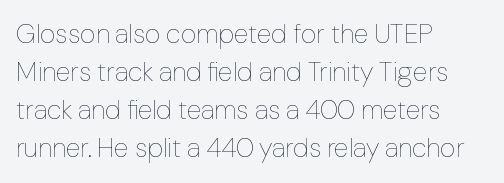
The image shows 27 px text type, upright; set left-aligned, normal line spacing (1.41x), normal letter spacing, not underlined.
